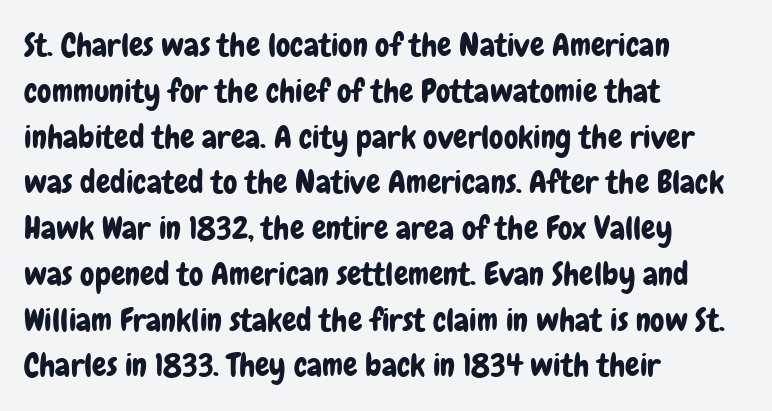
Q: Is the text italic (slanted)? A: No, it is upright.
Q: Is the typeface a serif or a sans-serif typeface? A: Sans-serif.
Q: Is the text underlined? A: No.
Q: How is the paragraph aligned? A: Left-aligned.
Q: Is the spacing between letters normal or unusually wide? A: Normal.
Q: Is the spacing between lines tight, normal or loose? A: Normal.
Q: Width (condensed, normal, or wide)? A: Condensed.
Q: Stroke contrast? A: Low.
Q: x-height? A: Medium.
Q: Monospaced? A: No.
